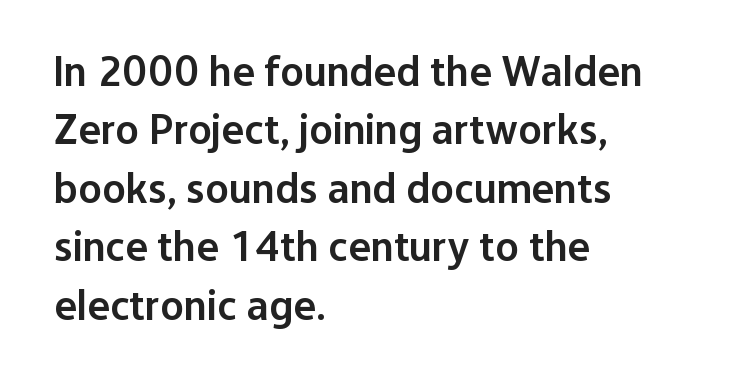
Is the type bold? Partly — it's a semibold, heavier than regular but not fully bold. Spacing verdict: proportional, widths tailored to each character. Words appear dense and cohesive because spacing is normal. If you measured baseline to baseline, you'd find a middling distance. A bare baseline throughout the passage. Caption: multi-line text, flush left, ragged right.
